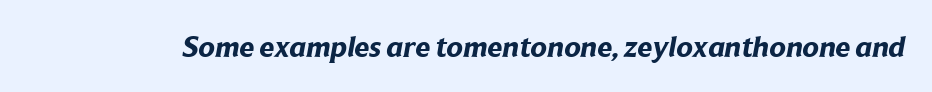
Is the type bold? Yes — the strokes are clearly thick and heavy. This rendering employs a face without finishing strokes, i.e., a sans-serif. Letter spacing: default. Just letters on the line, the space beneath them empty. A typesetter would call this proportional, since set widths differ per character.
